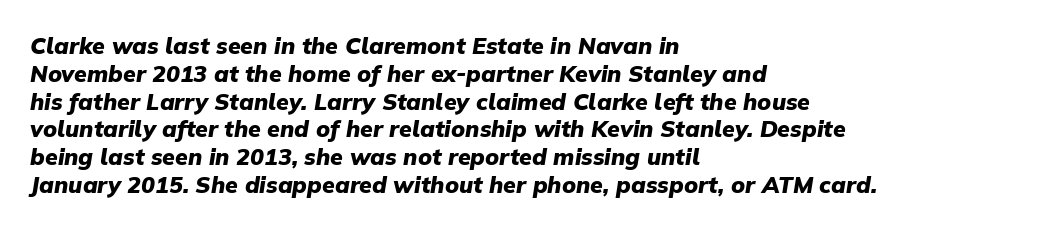
Q: Is the text bold? A: Yes.
Q: Is the text italic (slanted)? A: Yes, it leans right by about 9 degrees.
Q: Is the text underlined? A: No.
Q: How is the paragraph aligned? A: Left-aligned.
Q: Is the spacing between letters normal or unusually wide? A: Normal.
